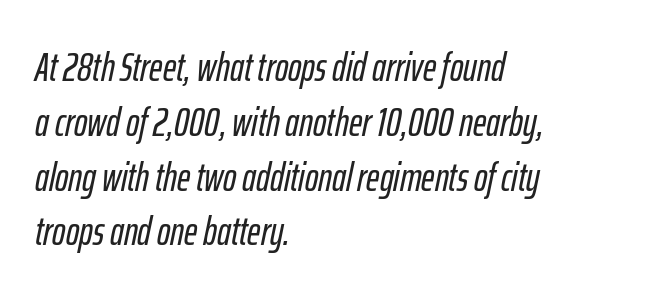
The image shows 40 px condensed type, italic (leaning right); set left-aligned, normal line spacing (1.37x), normal letter spacing, not underlined; low stroke contrast and a medium x-height.
